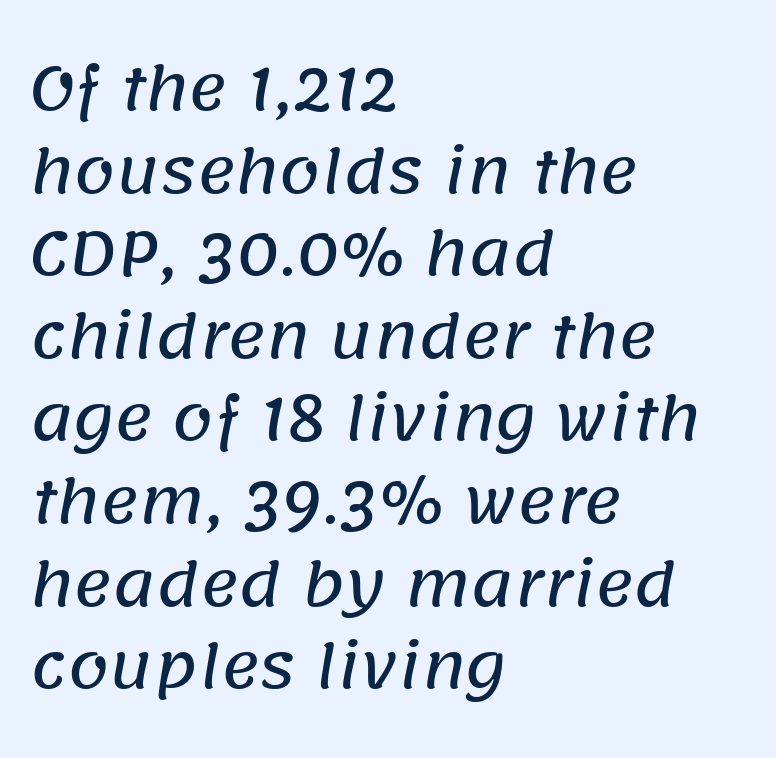
{"serif": "no", "width": "normal", "stroke_contrast": "low", "x_height": "large", "monospaced": "no", "underline": "no", "align": "left", "line_spacing": "normal", "line_spacing_ratio": 1.4, "letter_spacing": "normal", "letter_spacing_em": 0.0, "glyph_px": 59}
